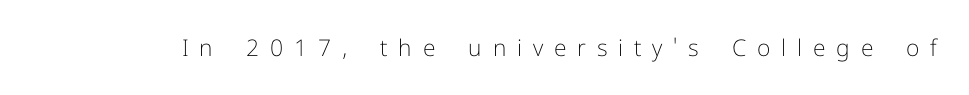
Letter spacing: wide. These lines were composed using upright roman letters. Anything drawn beneath the words? Only blank space. Letters have the restrained weight of plain body copy at most.
